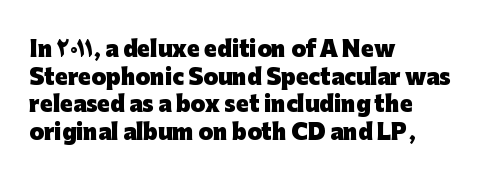
Q: Is the text bold? A: Yes.
Q: Is the text italic (slanted)? A: No, it is upright.
Q: Is the text underlined? A: No.
Q: How is the paragraph aligned? A: Left-aligned.
Q: Is the spacing between letters normal or unusually wide? A: Normal.
Q: Is the spacing between lines tight, normal or loose? A: Normal.
